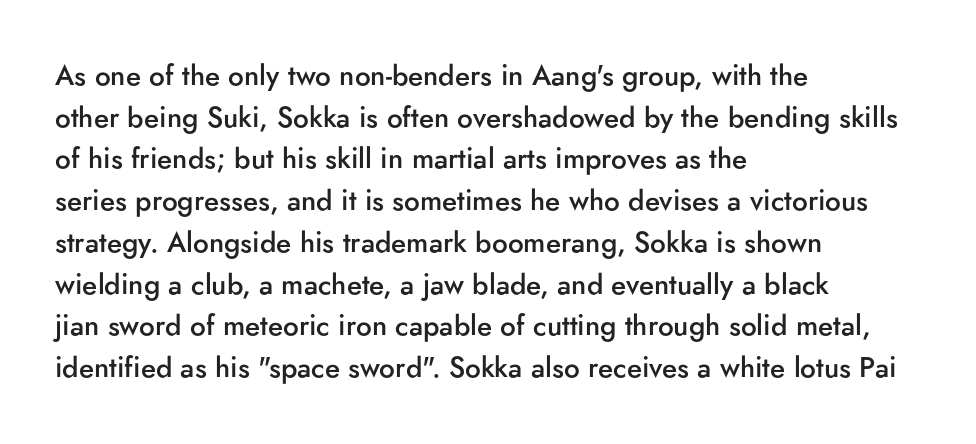
The image shows 28 px semibold sans-serif type, upright; set left-aligned, normal line spacing (1.49x), normal letter spacing, not underlined; low stroke contrast and a small x-height.
